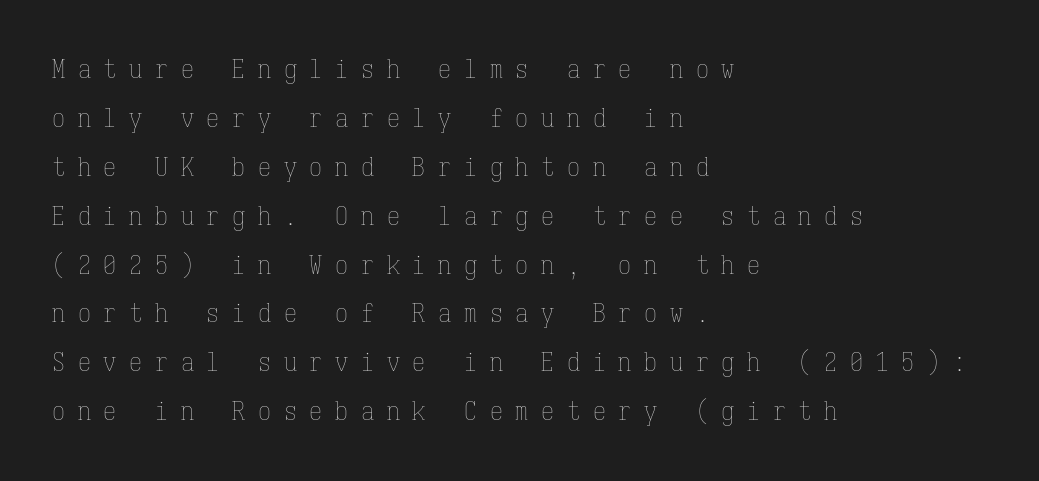
The font is comparable to plain body text, perhaps lighter. The face used here is rendered with a markedly widened letterfit. Visually the block forms a straight wall on the left and a jagged coastline on the right. The specimen omits any rule beneath the text block's lines. Designer's note — italics off, roman on.
